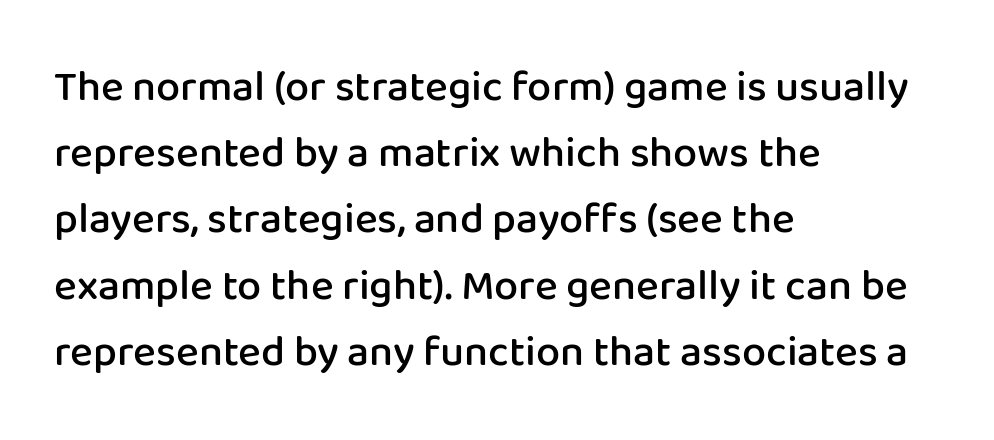
The letters sit at their default tracking, neither squeezed nor spread. Character widths vary here, with narrow letters taking less room than wide ones. This is moderately heavy type, rendered in semibold. Short and long lines alike share a common starting point at left. Lines of text with bare space underneath.
